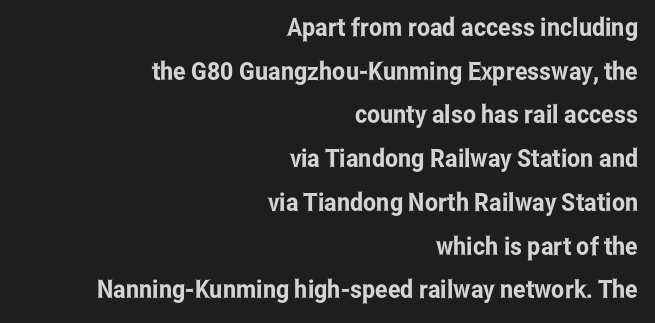
Q: Is the text italic (slanted)? A: No, it is upright.
Q: Is the text underlined? A: No.
Q: How is the paragraph aligned? A: Right-aligned.
Q: Is the spacing between letters normal or unusually wide? A: Normal.
